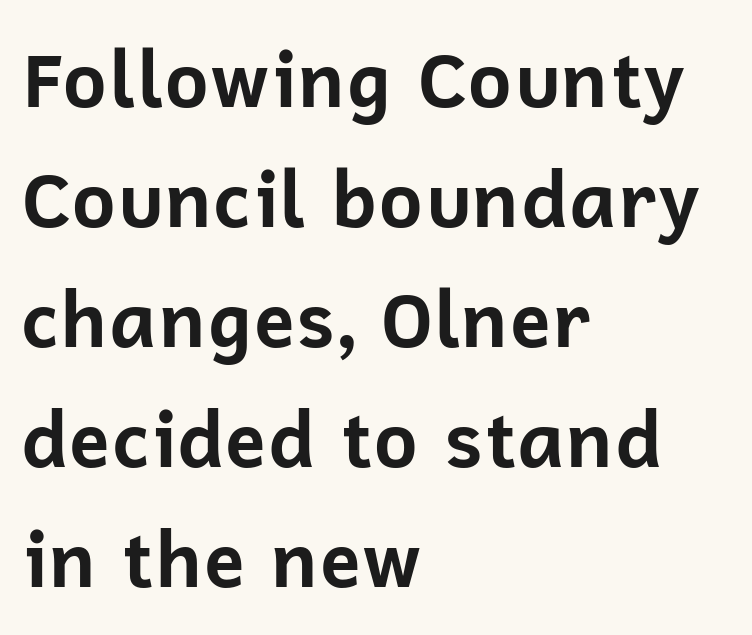
Leading matches the norm, producing a regular column. These lines were composed using upright roman letters. The letters sit at their default tracking, neither squeezed nor spread. Serif or sans? Sans — the stroke terminals are bare. Clear beneath every line of the passage. Character widths vary here, with narrow letters taking less room than wide ones.
